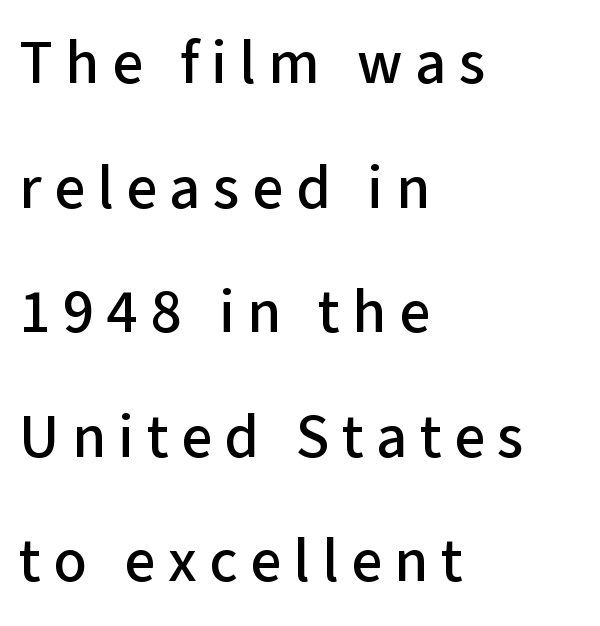
{"serif": "no", "italic": "no", "width": "normal", "stroke_contrast": "low", "x_height": "medium", "monospaced": "no", "underline": "no", "align": "left", "line_spacing": "loose", "line_spacing_ratio": 2.01, "letter_spacing": "wide", "letter_spacing_em": 0.2, "glyph_px": 62}
